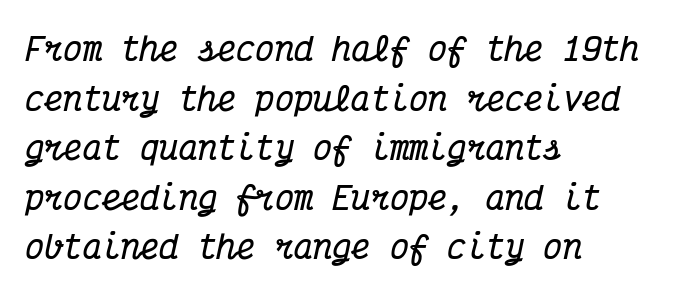
The image shows 32 px bold, condensed serif type, italic (leaning right), monospaced; set left-aligned, normal line spacing (1.55x), normal letter spacing, not underlined; medium stroke contrast and a medium x-height.
